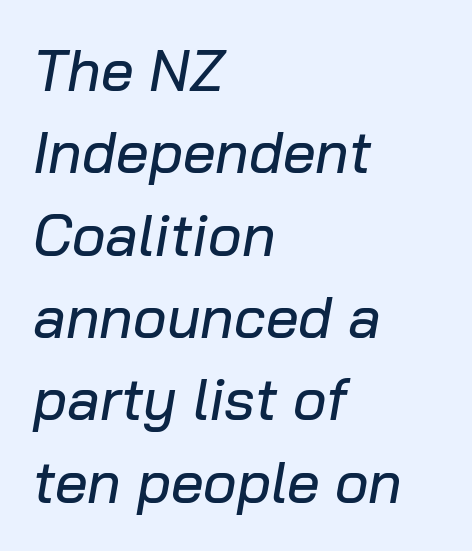
{"italic": "yes", "lean": "right", "slant_degrees": 10, "width": "normal", "stroke_contrast": "low", "x_height": "medium", "monospaced": "no", "underline": "no", "align": "left", "line_spacing": "normal", "line_spacing_ratio": 1.42, "letter_spacing": "normal", "letter_spacing_em": 0.0, "glyph_px": 58}
